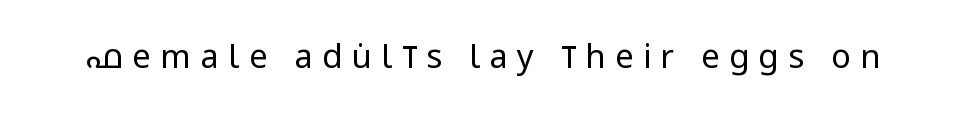
A typesetter would call this proportional, since set widths differ per character. You can tell from the bare stems that sans-serif type was used. Vertical strokes here are truly vertical. The line texture is sparse and dotted thanks to wide tracking.
